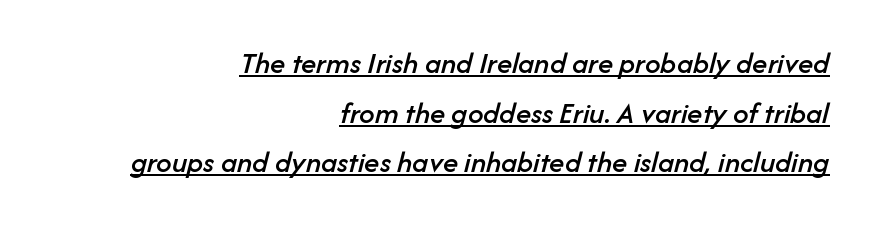
Quick note: interline space is typical. The letters advance in unequal steps, a hallmark of proportional type. Quick note: underline on. The ragged edge is on the left, which tells us the setting is flush right. There's an unmistakable incline to the writing here. Inter-character spacing is left at the font's built-in metrics.
